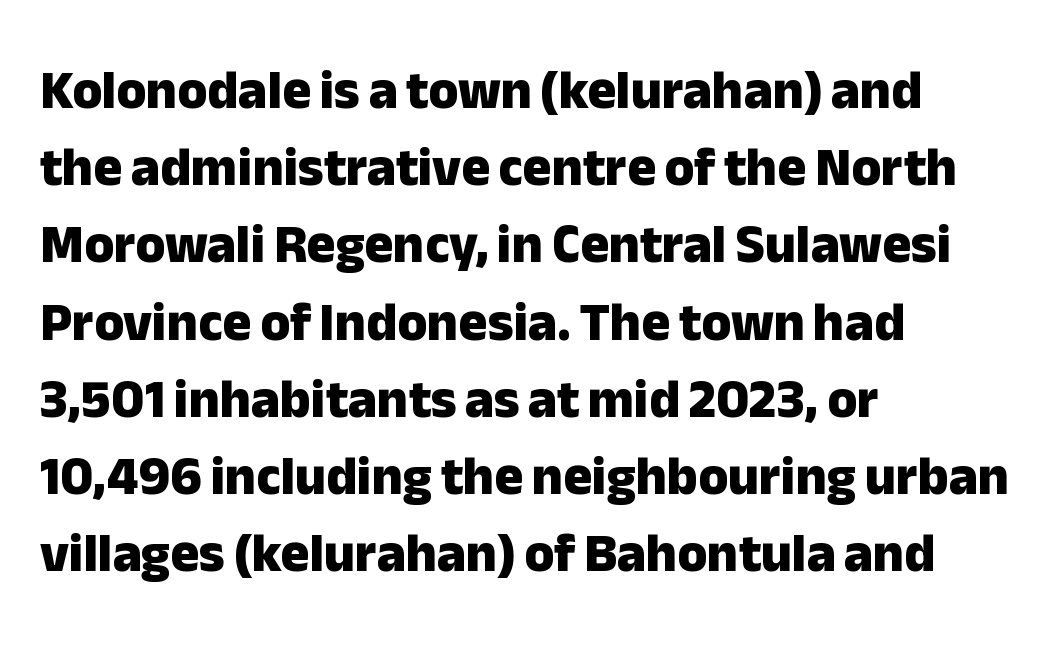
Reading down the column, the eye jumps a familiar distance to each next line. A clean baseline with only descenders dipping below it. Characters remain perfectly vertical along every line. The setting favours the left margin, as ordinary paragraphs usually do.
